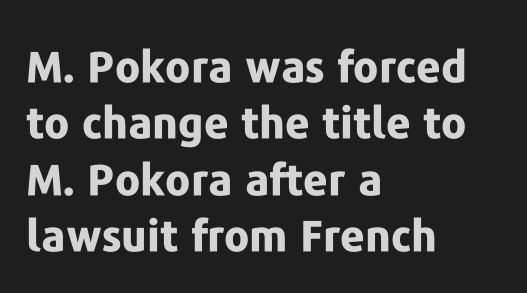
The font is running at its bold setting. A typesetter would label this face a sans. No italicization has been applied; the sample stays upright. Typeset ragged right — the left edge is the straight one. Spacing verdict: proportional, widths tailored to each character. Rule under the text: the space is simply empty.
